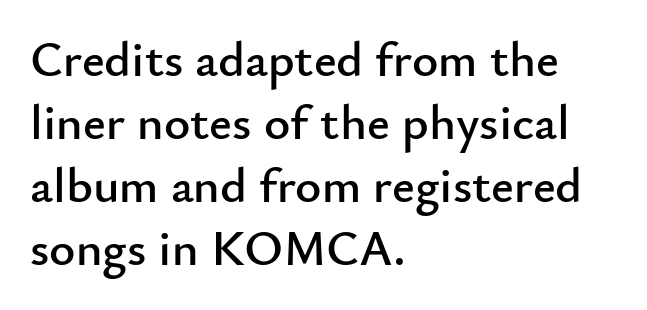
The image shows 50 px sans-serif type, upright; set left-aligned, normal line spacing (1.26x), normal letter spacing, not underlined; low stroke contrast and a small x-height.
